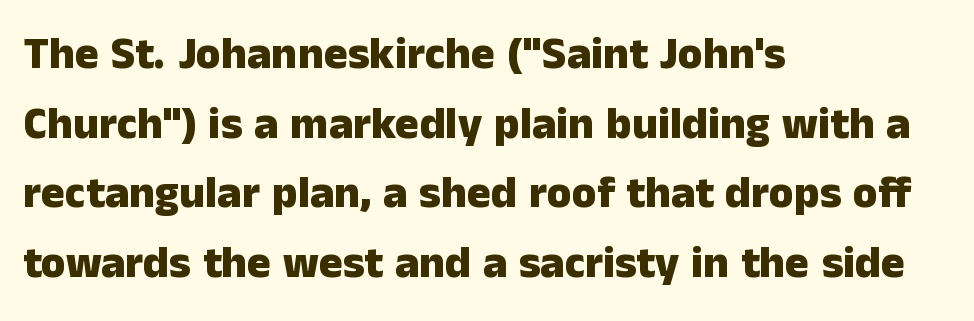
The image shows 45 px heavy sans-serif type, upright; set left-aligned, normal line spacing (1.55x), normal letter spacing, not underlined; low stroke contrast and a medium x-height.
